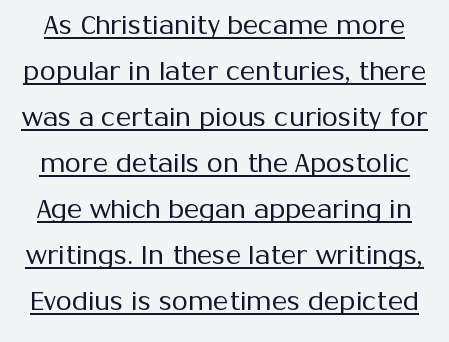
{"italic": "no", "bold": "no", "underline": "yes", "line_spacing_ratio": 1.77, "letter_spacing": "normal", "letter_spacing_em": 0.0, "glyph_px": 26}
